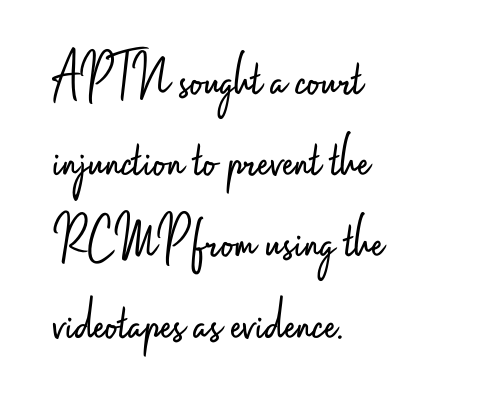
The image shows 62 px light, condensed sans-serif type; set left-aligned, normal line spacing (1.31x), normal letter spacing, not underlined; low stroke contrast and a small x-height.
